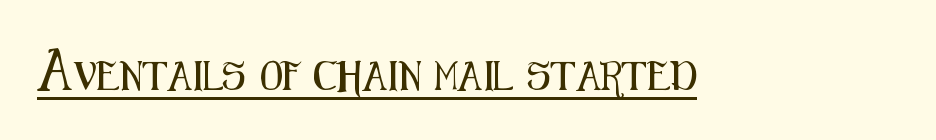
Q: Is the text italic (slanted)? A: No, it is upright.
Q: Is the text underlined? A: Yes.
Q: Is the spacing between letters normal or unusually wide? A: Normal.
Q: Width (condensed, normal, or wide)? A: Condensed.
Q: Stroke contrast? A: Medium.
Q: x-height? A: Medium.
Q: Monospaced? A: No.
